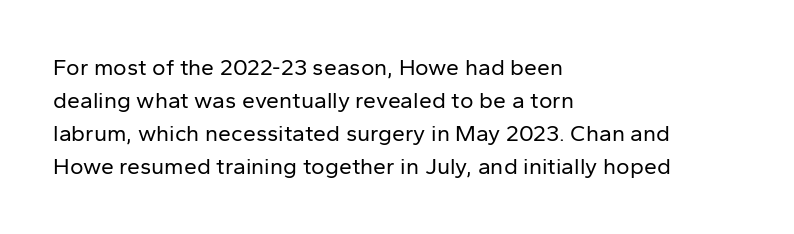
The image shows 23 px text type, upright; set left-aligned, normal line spacing (1.44x), normal letter spacing, not underlined.
